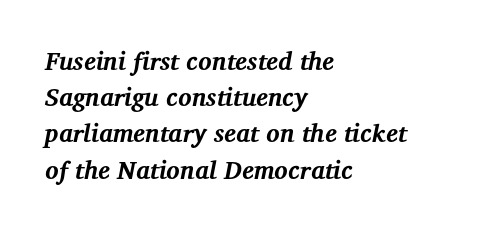
The image shows 25 px bold type, italic (leaning right); set left-aligned, normal line spacing (1.45x), normal letter spacing, not underlined.
